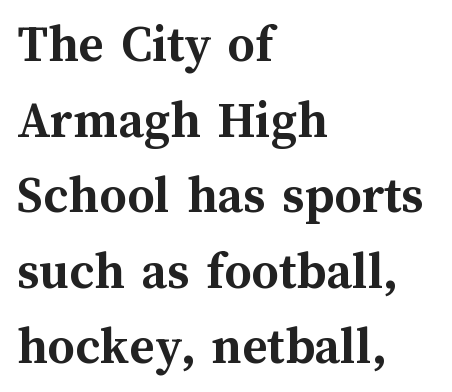
The image shows 54 px semibold type, upright; set left-aligned, normal line spacing (1.4x), normal letter spacing, not underlined; medium stroke contrast and a medium x-height.
